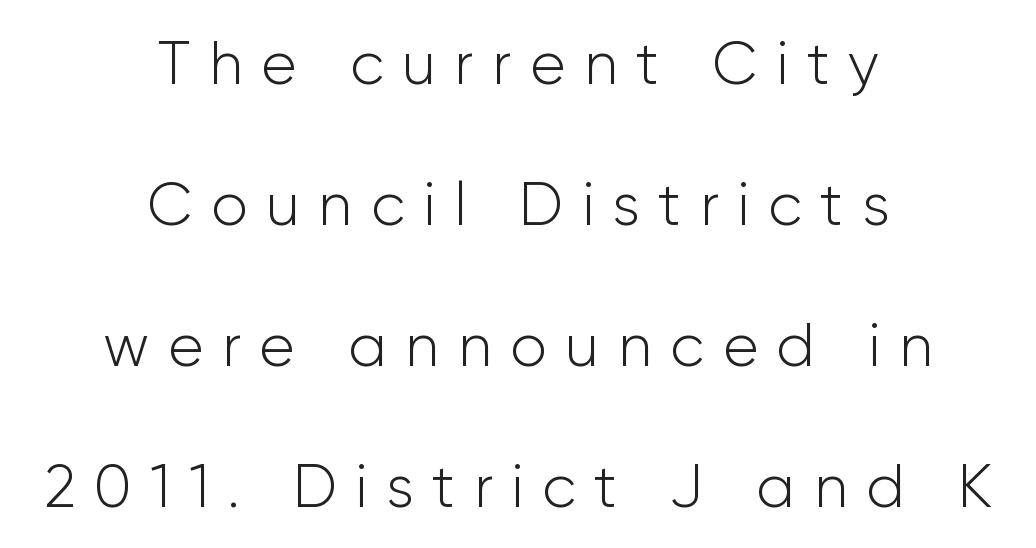
The image shows 60 px light sans-serif type, upright; set centered, loose line spacing (2.35x), unusually wide letter spacing (+0.31 em), not underlined; low stroke contrast and a medium x-height.
